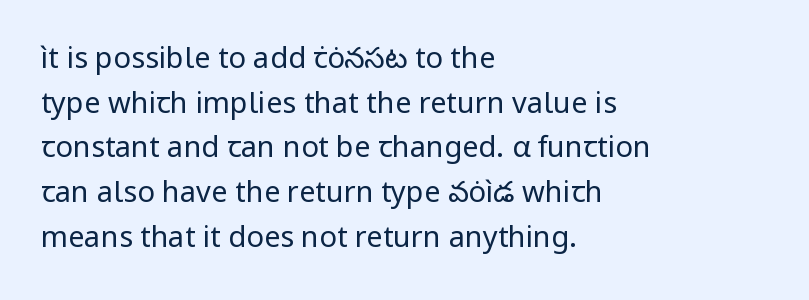
{"serif": "no", "italic": "no", "bold": "no", "weight": "regular", "width": "normal", "stroke_contrast": "low", "x_height": "medium", "monospaced": "no", "underline": "no", "align": "left", "line_spacing": "normal", "line_spacing_ratio": 1.54, "letter_spacing": "normal", "letter_spacing_em": 0.0, "glyph_px": 29}
